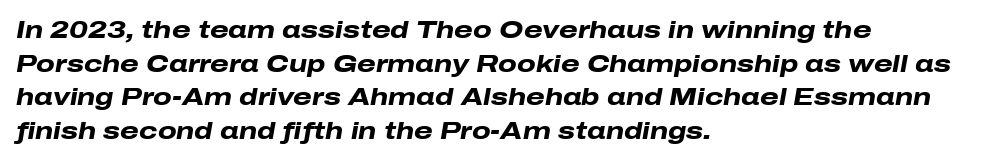
Q: Is the text bold? A: Yes.
Q: Is the text italic (slanted)? A: Yes, it leans right by about 10 degrees.
Q: Is the text underlined? A: No.
Q: How is the paragraph aligned? A: Left-aligned.
Q: Is the spacing between letters normal or unusually wide? A: Normal.
Q: Is the spacing between lines tight, normal or loose? A: Normal.
